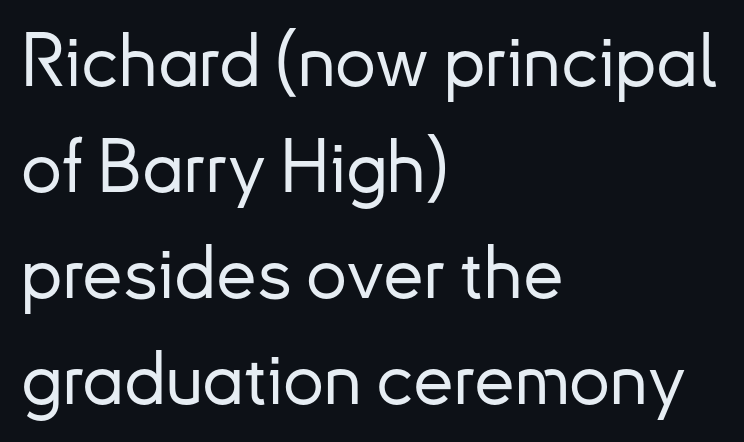
Q: Is the text italic (slanted)? A: No, it is upright.
Q: Is the typeface a serif or a sans-serif typeface? A: Sans-serif.
Q: Is the text underlined? A: No.
Q: How is the paragraph aligned? A: Left-aligned.
Q: Is the spacing between letters normal or unusually wide? A: Normal.
Q: Is the spacing between lines tight, normal or loose? A: Normal.
Q: Width (condensed, normal, or wide)? A: Normal.
Q: Stroke contrast? A: Low.
Q: x-height? A: Small.
Q: Monospaced? A: No.
